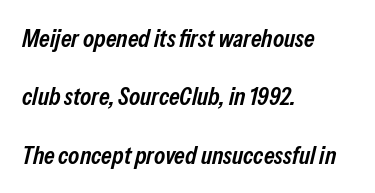
The image shows 25 px text type, italic (leaning right); set left-aligned, loose line spacing (2.34x), normal letter spacing, not underlined.
